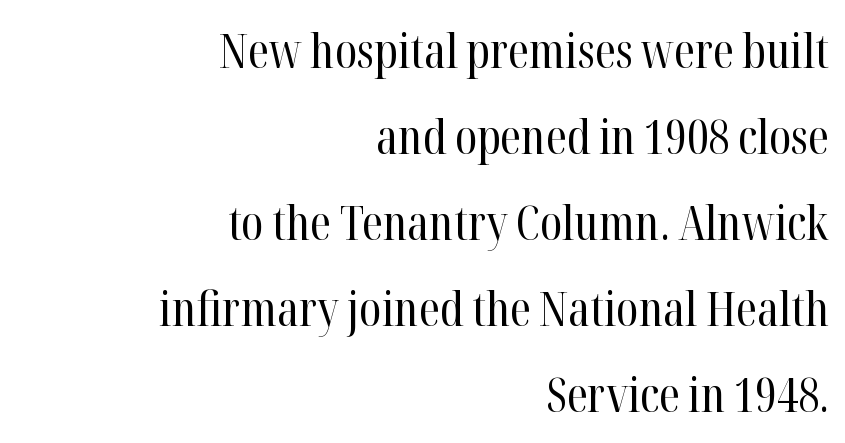
The image shows 48 px regular-weight, condensed serif type, upright; set right-aligned, line spacing 1.79x, normal letter spacing, not underlined; high stroke contrast and a medium x-height.
